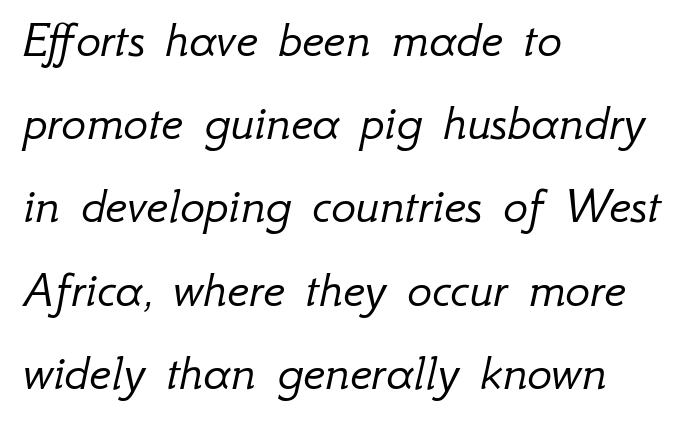
The image shows 52 px light type, italic (leaning right); set left-aligned, normal line spacing (1.6x), normal letter spacing, not underlined; low stroke contrast and a small x-height.
